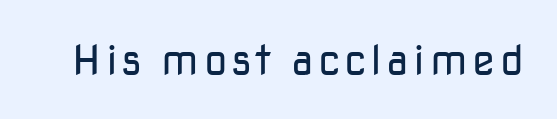
No italicization has been applied; the sample stays upright. Do the characters align in a grid? No, the font is proportional. Vertical stems look standard width or narrower in stroke. Has an underline been added? It has not. The rendering shows plain stroke endings on the letterforms — a sans-serif design.
